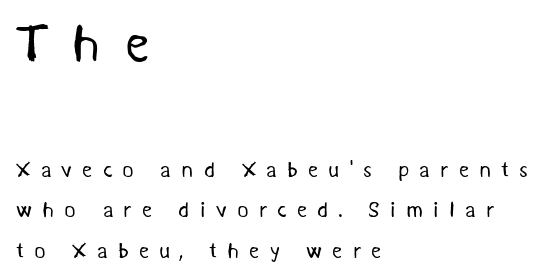
Q: Is the text bold? A: No.
Q: Is the typeface a serif or a sans-serif typeface? A: Sans-serif.
Q: Is the text underlined? A: No.
Q: How is the paragraph aligned? A: Left-aligned.
Q: Is the spacing between letters normal or unusually wide? A: Unusually wide.
Q: Which block of text is set in a larger size, the first (top) or the second (bottom)? A: The first (top) one.
Q: Width (condensed, normal, or wide)? A: Normal.
Q: Stroke contrast? A: Medium.
Q: x-height? A: Medium.
Q: Monospaced? A: No.
